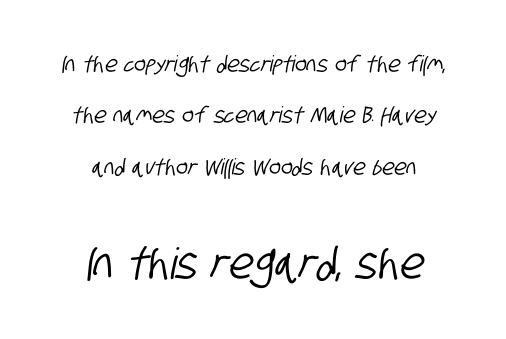
Are there feet on the stems? There aren't — it's a sans. Varying glyph widths throughout — classic text-font behaviour. The typesetter chose a symmetrical, centered arrangement here. The zone under the glyphs is completely vacant. Widely set lines give the paragraph a tall, airy silhouette. The composition opens small and finishes big.
